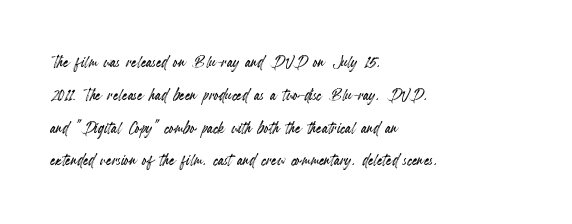
Whoever set this chose a conventional vertical rhythm. Only glyphs here, with clear space below each row. The horizontal fit of the characters is conventional and even. Notice how the passage keeps a crisp vertical edge on the left only.
